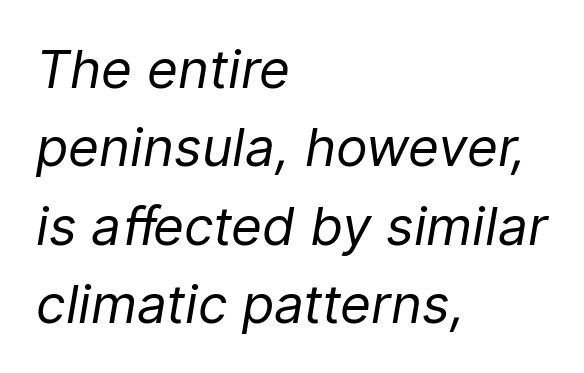
Yep, that's italic — everything's leaning. Students, note that the glyphs here touch the page at normal intervals. Each stroke keeps to a modest, everyday thickness or less. Which margin do the lines hug? The left one — the right edge is uneven.
